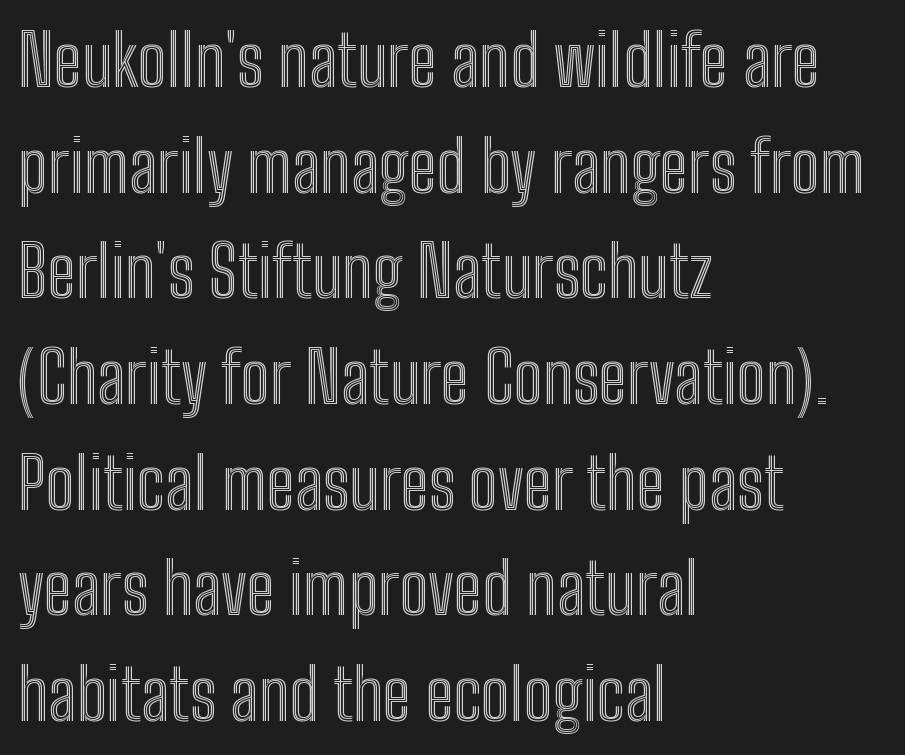
The paragraph has a hard left edge and a soft right edge. Looks like regular typesetting: each glyph gets only the width it needs. Horizontal bands of white between lines are of average thickness. Compared with typical body copy, the letter spacing here is the same. This is roman type, the default non-slanted kind.
